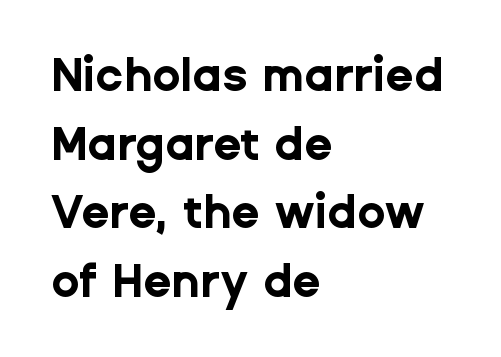
The image shows 46 px bold sans-serif type, upright; set left-aligned, normal line spacing (1.49x), normal letter spacing, not underlined; low stroke contrast and a medium x-height.
